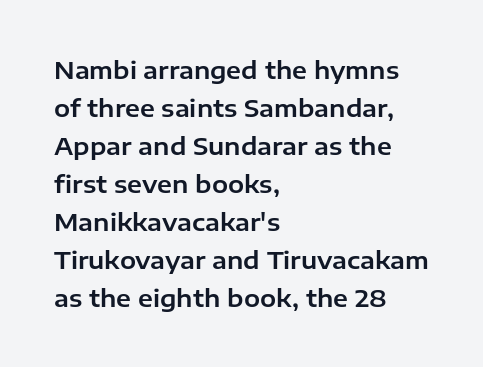
{"italic": "no", "underline": "no", "align": "left", "line_spacing": "normal", "line_spacing_ratio": 1.58, "letter_spacing": "normal", "letter_spacing_em": 0.0, "glyph_px": 24}
